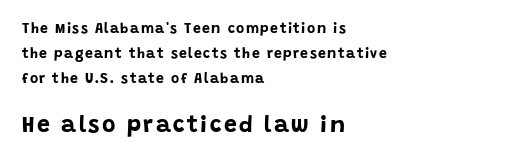
Type size steps up from the first block to the second. Horizontally, the lines are justified to the leading edge only. On the weight axis this lands at bold, roughly 700. Italic? Not at all — the glyphs are vertical. Lines of text with bare space underneath.
